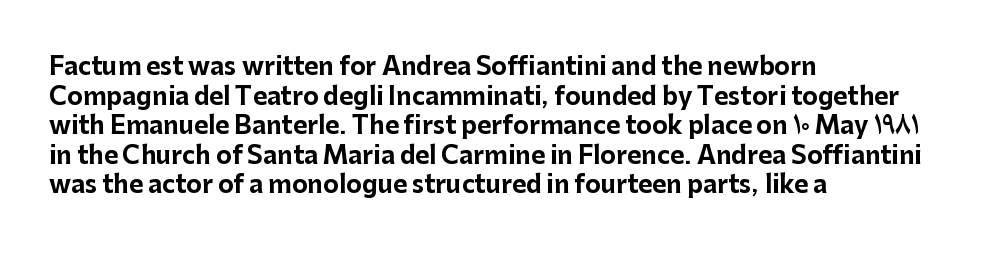
Q: Is the text bold? A: Yes.
Q: Is the text italic (slanted)? A: No, it is upright.
Q: Is the text underlined? A: No.
Q: How is the paragraph aligned? A: Left-aligned.
Q: Is the spacing between letters normal or unusually wide? A: Normal.
